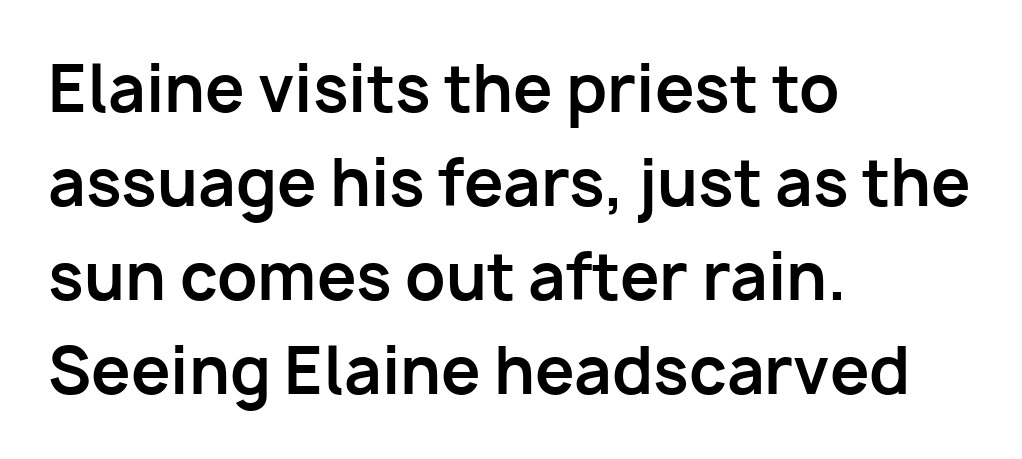
{"serif": "no", "italic": "no", "bold": "yes", "weight": "bold", "width": "normal", "stroke_contrast": "low", "x_height": "medium", "monospaced": "no", "underline": "no", "align": "left", "line_spacing": "normal", "line_spacing_ratio": 1.49, "letter_spacing": "normal", "letter_spacing_em": 0.0, "glyph_px": 63}
